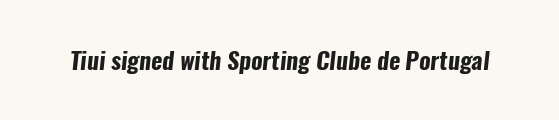
Q: Is the text bold? A: Yes.
Q: Is the text underlined? A: No.
Q: Is the spacing between letters normal or unusually wide? A: Normal.
